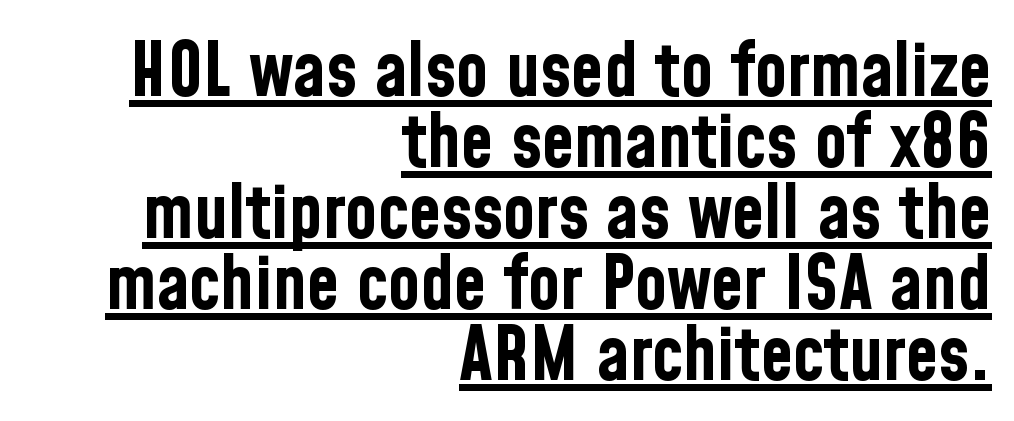
{"serif": "no", "italic": "no", "bold": "yes", "weight": "bold", "width": "condensed", "stroke_contrast": "low", "x_height": "medium", "monospaced": "no", "underline": "yes", "align": "right", "line_spacing": "tight", "line_spacing_ratio": 0.96, "letter_spacing": "normal", "letter_spacing_em": 0.0, "glyph_px": 74}
